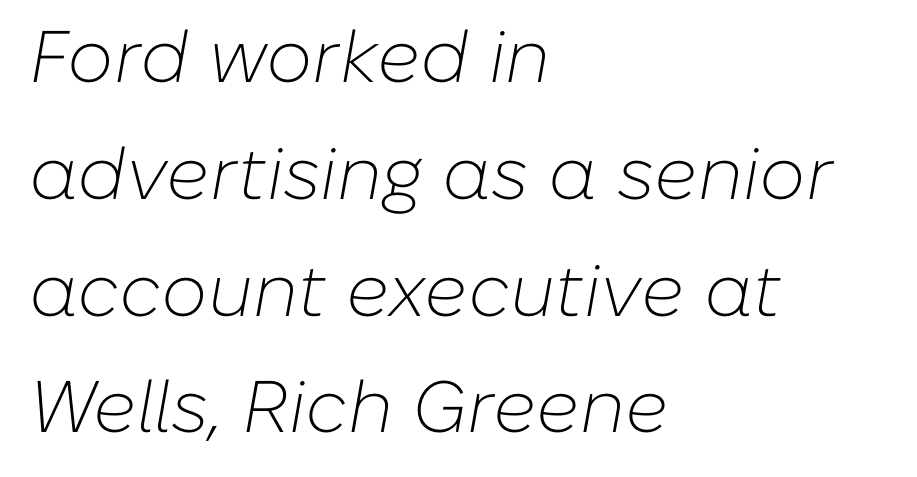
Q: Is the text bold? A: No.
Q: Is the text italic (slanted)? A: Yes, it leans right by about 10 degrees.
Q: Is the text underlined? A: No.
Q: How is the paragraph aligned? A: Left-aligned.
Q: Is the spacing between letters normal or unusually wide? A: Normal.
Q: Is the spacing between lines tight, normal or loose? A: Normal.
Q: Width (condensed, normal, or wide)? A: Normal.
Q: Stroke contrast? A: Low.
Q: x-height? A: Medium.
Q: Monospaced? A: No.
